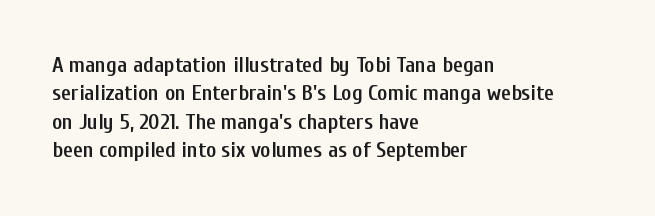
The image shows 22 px text type, upright; set left-aligned, normal line spacing (1.29x), normal letter spacing, not underlined.
